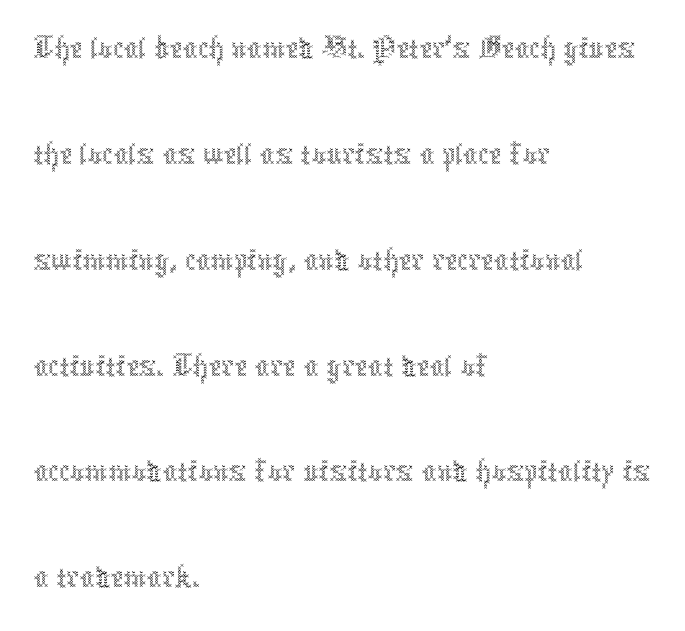
{"italic": "no", "bold": "no", "weight": "thin", "width": "condensed", "x_height": "medium", "monospaced": "no", "underline": "no", "align": "left", "line_spacing": "normal", "line_spacing_ratio": 1.47, "letter_spacing": "normal", "letter_spacing_em": 0.0, "glyph_px": 72}
